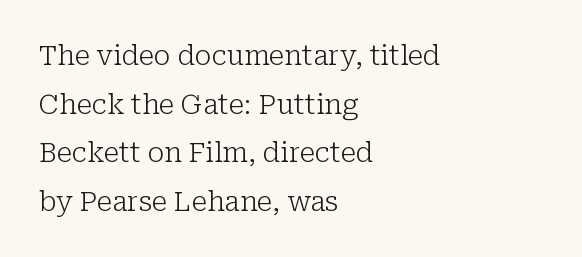
Q: Is the text bold? A: No.
Q: Is the text italic (slanted)? A: No, it is upright.
Q: Is the text underlined? A: No.
Q: How is the paragraph aligned? A: Left-aligned.
Q: Is the spacing between letters normal or unusually wide? A: Normal.
